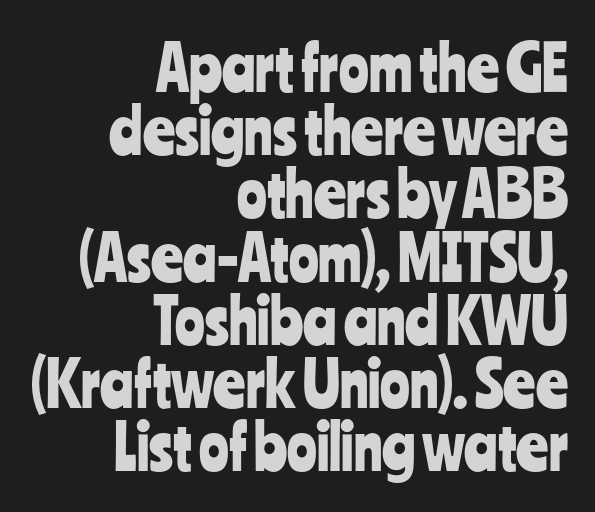
A sans-serif font was chosen for this passage. Leading is clearly below the norm, producing a dense column. Looks like regular typesetting: each glyph gets only the width it needs. The space directly below the letters is spotless.
